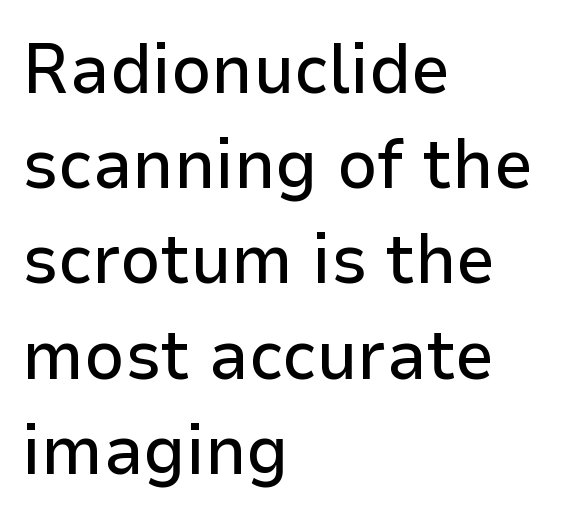
The rag falls on the right side of this text block. Quick note: underline off. The axis of the letterforms is exactly vertical. A typesetter would label this face a sans. A typesetter would call this proportional, since set widths differ per character. Reading down the column, the eye jumps a familiar distance to each next line.
